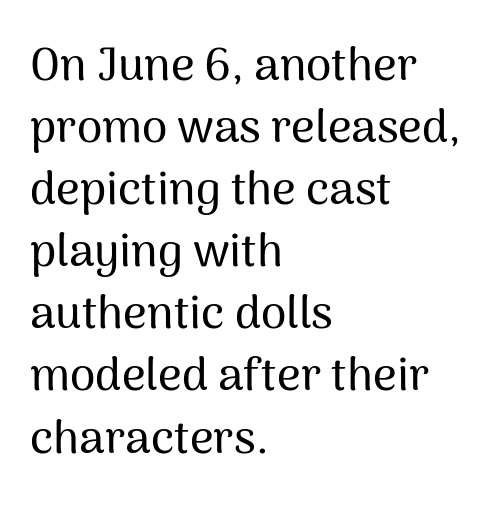
The letters stand upright; this is a roman face. Which margin do the lines hug? The left one — the right edge is uneven. Rule under the text: the space is simply empty. A typesetter would call this proportional, since set widths differ per character.
